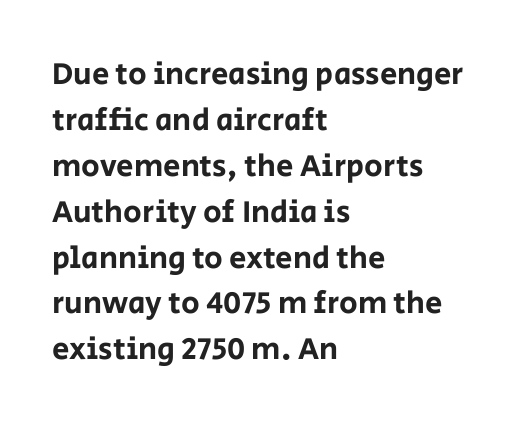
Quick note: underline off. Nothing unusual about the tracking: characters are spaced as the font intends. A typesetter would call this leading conventional body-copy spacing. Note the varied advance widths — an 'i' is clearly narrower than an 'm'.
